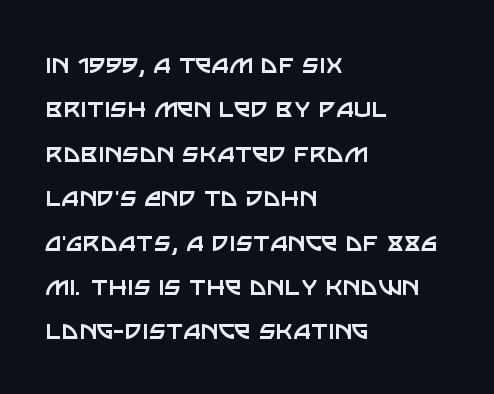
The tracking reads as untouched default to a designer's eye. The strokes are not fattened; the text isn't bold. Glance below the letters and you will spot only blank space. Varying glyph widths throughout — classic text-font behaviour. Every character sits straight up, as roman type does.
